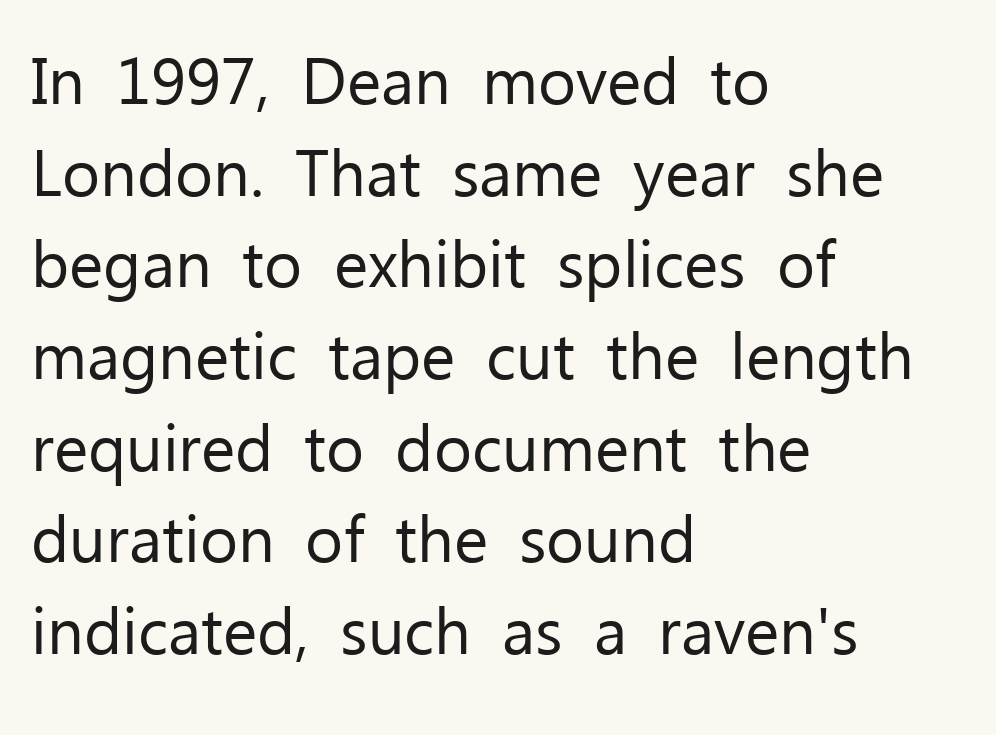
The image shows 65 px regular-weight sans-serif type, upright; set left-aligned, normal line spacing (1.41x), normal letter spacing, not underlined; low stroke contrast and a medium x-height.
